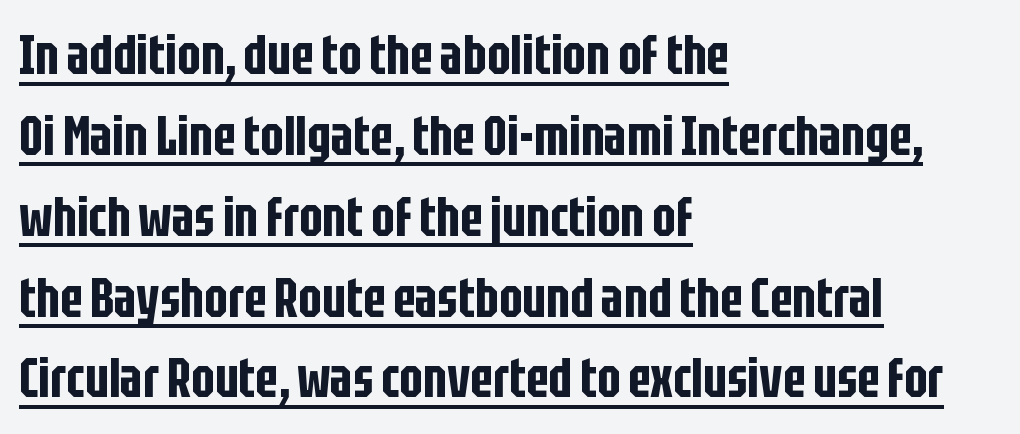
{"serif": "no", "italic": "no", "width": "condensed", "stroke_contrast": "low", "x_height": "large", "monospaced": "no", "underline": "yes", "align": "left", "line_spacing": "normal", "line_spacing_ratio": 1.47, "letter_spacing": "normal", "letter_spacing_em": 0.0, "glyph_px": 55}
